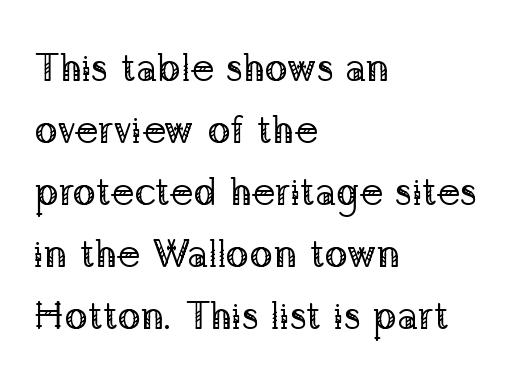
The image shows 39 px regular-weight serif type, upright; set left-aligned, normal line spacing (1.59x), normal letter spacing, not underlined; low stroke contrast and a medium x-height.
